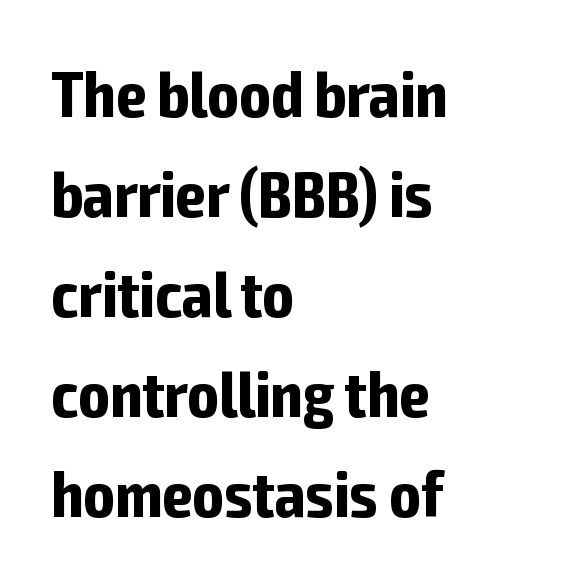
Descender tails drop into unmarked territory. The passage shown is typed in a proportional face where columns would drift. No extra tracking has been applied to these lines. Heft: maximum for text — a bold. Does the type have serifs? No, each stem ends abruptly.
